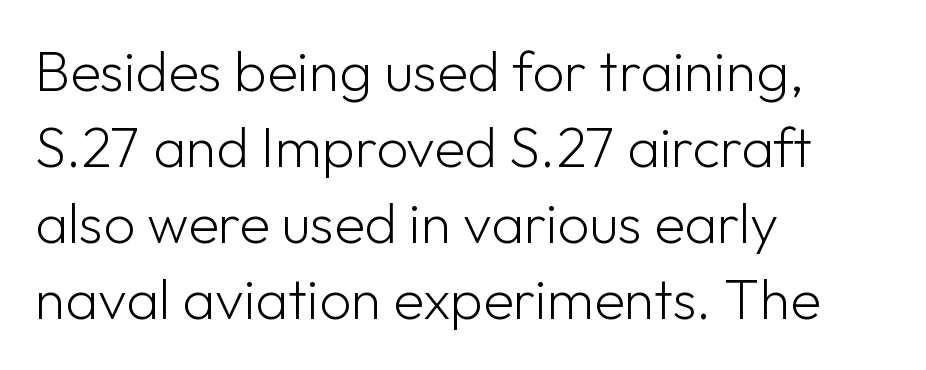
This sample keeps an unexceptional amount of space between lines. Think of a printed novel: that variable character pitch is what you see here. Posture: upright roman. The letters sit at their default tracking, neither squeezed nor spread. Has an underline been added? It has not. Short and long lines alike share a common starting point at left.
